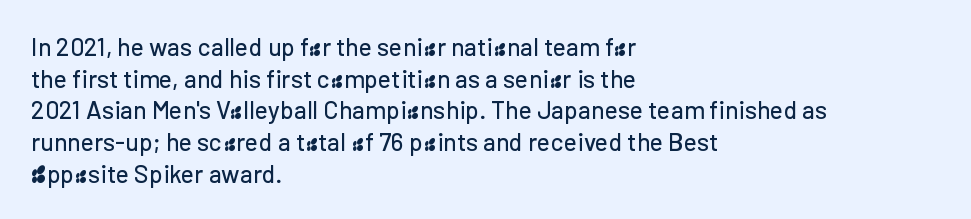
The image shows 25 px text type, upright; set left-aligned, normal line spacing (1.27x), normal letter spacing, not underlined.
